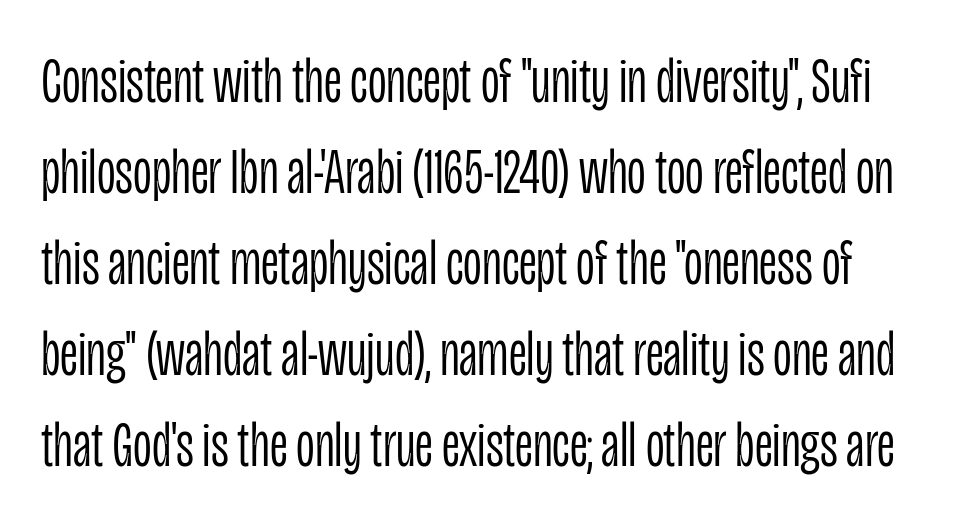
Q: Is the text bold? A: No.
Q: Is the text italic (slanted)? A: No, it is upright.
Q: Is the typeface a serif or a sans-serif typeface? A: Sans-serif.
Q: Is the text underlined? A: No.
Q: Is the spacing between letters normal or unusually wide? A: Normal.
Q: Is the spacing between lines tight, normal or loose? A: Normal.
Q: Width (condensed, normal, or wide)? A: Condensed.
Q: Stroke contrast? A: Low.
Q: x-height? A: Large.
Q: Monospaced? A: No.
